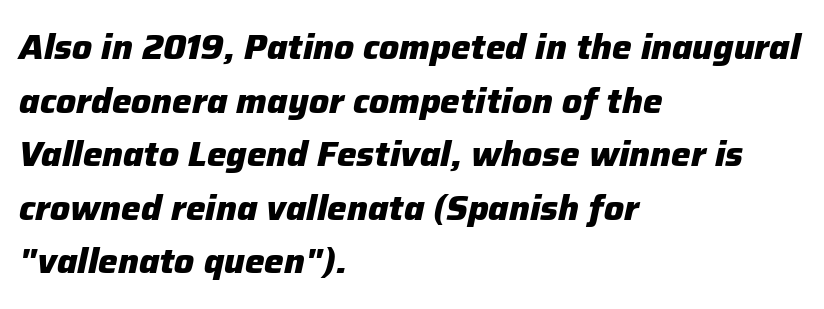
Slant detected: the letters are inclined. Honestly, there is no underline to notice here at all. A typesetter would call this proportional, since set widths differ per character. Every row of glyphs begins at an identical x-position on the left.
